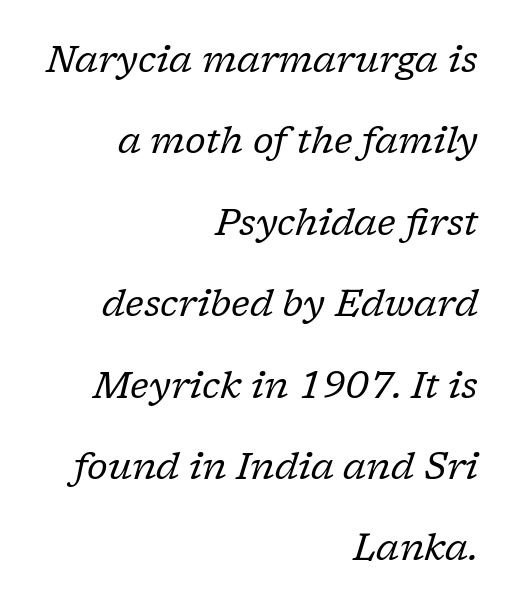
The image shows 37 px regular-weight serif type, italic (leaning right); set right-aligned, loose line spacing (2.2x), normal letter spacing, not underlined; low stroke contrast and a medium x-height.
